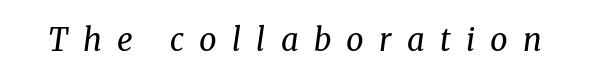
{"serif": "yes", "italic": "yes", "lean": "right", "slant_degrees": 8, "bold": "no", "weight": "regular", "width": "normal", "stroke_contrast": "medium", "x_height": "medium", "monospaced": "no", "underline": "no", "letter_spacing": "wide", "letter_spacing_em": 0.49, "glyph_px": 31}
